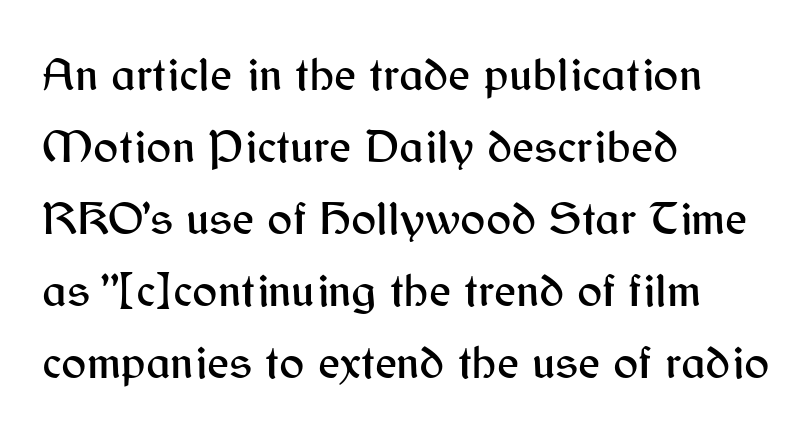
{"serif": "no", "italic": "no", "width": "normal", "stroke_contrast": "medium", "x_height": "medium", "monospaced": "no", "underline": "no", "align": "left", "line_spacing": "normal", "line_spacing_ratio": 1.53, "letter_spacing": "normal", "letter_spacing_em": 0.0, "glyph_px": 47}
